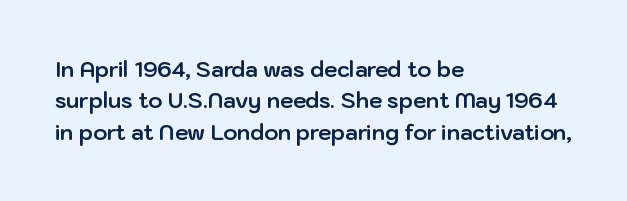
The image shows 21 px bold type, upright; set left-aligned, normal line spacing (1.5x), normal letter spacing, not underlined.
